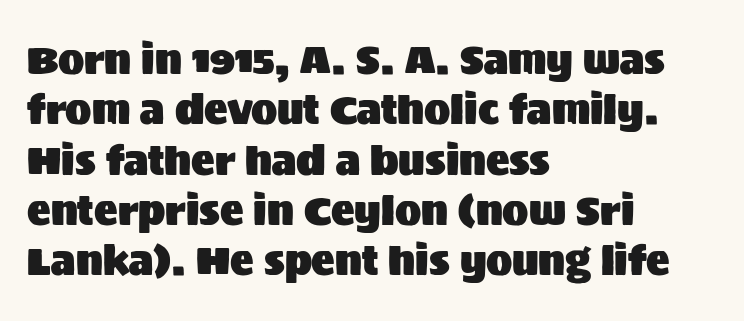
Q: Is the text italic (slanted)? A: No, it is upright.
Q: Is the typeface a serif or a sans-serif typeface? A: Sans-serif.
Q: Is the text underlined? A: No.
Q: How is the paragraph aligned? A: Left-aligned.
Q: Is the spacing between letters normal or unusually wide? A: Normal.
Q: Is the spacing between lines tight, normal or loose? A: Normal.
Q: Width (condensed, normal, or wide)? A: Normal.
Q: Stroke contrast? A: Medium.
Q: x-height? A: Large.
Q: Monospaced? A: No.
